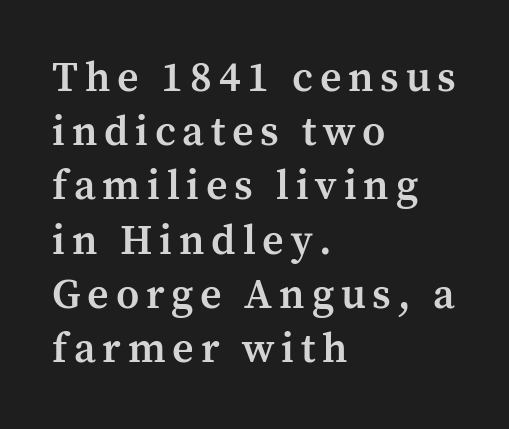
The face used here is proportionally spaced, like ordinary book or web type. The rows are spaced the way most documents space them. The type sits square on the baseline with zero lean. Left-aligned paragraph, ragged on the right.
